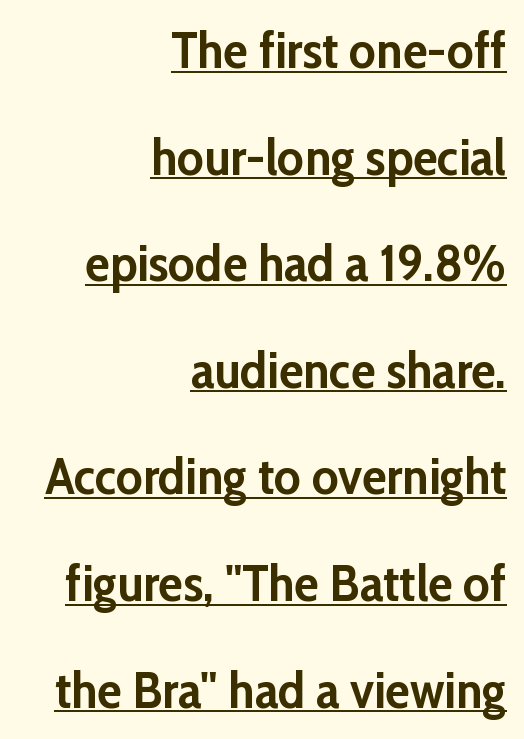
The image shows 51 px semibold sans-serif type, upright; set right-aligned, loose line spacing (2.09x), normal letter spacing, underlined; low stroke contrast and a medium x-height.
